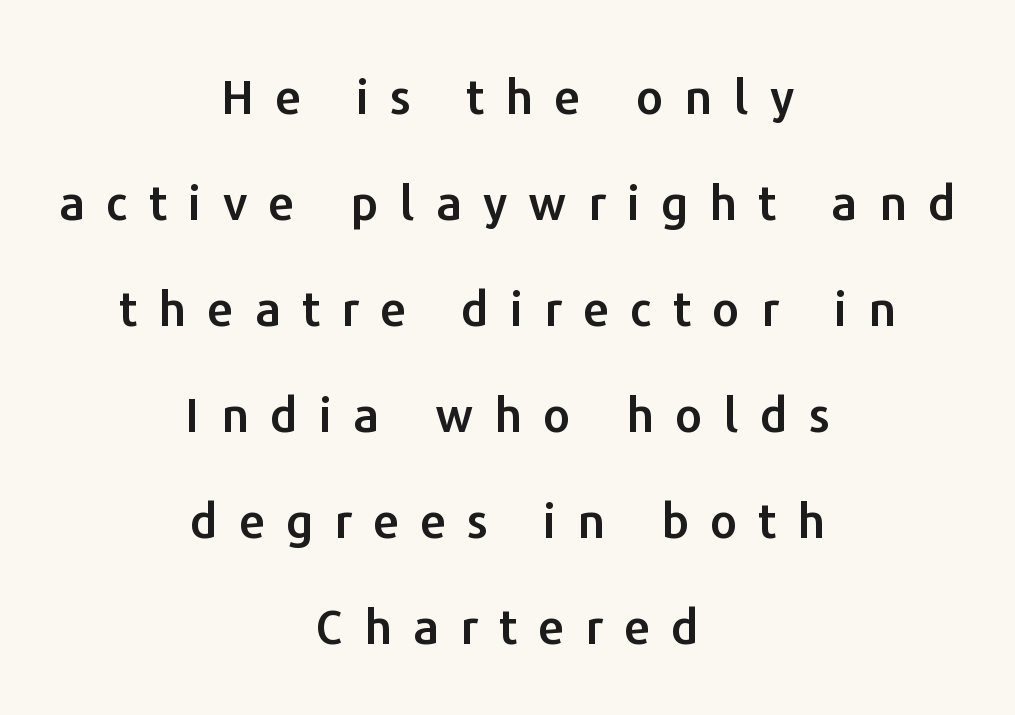
No italicization has been applied; the sample stays upright. These lines stack symmetrically, like a column narrowing and widening about its center. You can tell from the bare stems that sans-serif type was used. Leading is clearly above the norm, producing a sparse column. This rendering features lettering with no underline.
